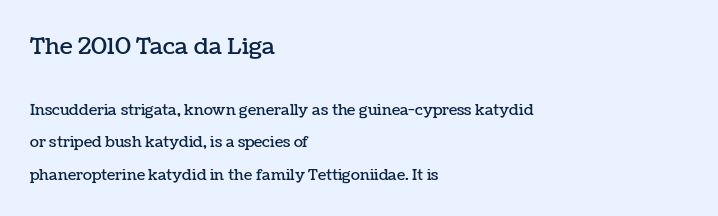
The image shows 23 px text type, upright; set left-aligned, loose line spacing (2.18x), normal letter spacing, not underlined; the first (top) block is 1.53x larger.
